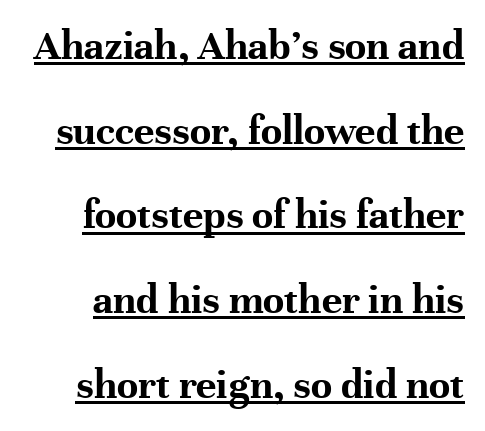
Q: Is the text bold? A: Yes.
Q: Is the text italic (slanted)? A: No, it is upright.
Q: Is the typeface a serif or a sans-serif typeface? A: Serif.
Q: Is the text underlined? A: Yes.
Q: Is the spacing between letters normal or unusually wide? A: Normal.
Q: Is the spacing between lines tight, normal or loose? A: Loose.
Q: Width (condensed, normal, or wide)? A: Normal.
Q: Stroke contrast? A: High.
Q: x-height? A: Medium.
Q: Monospaced? A: No.
